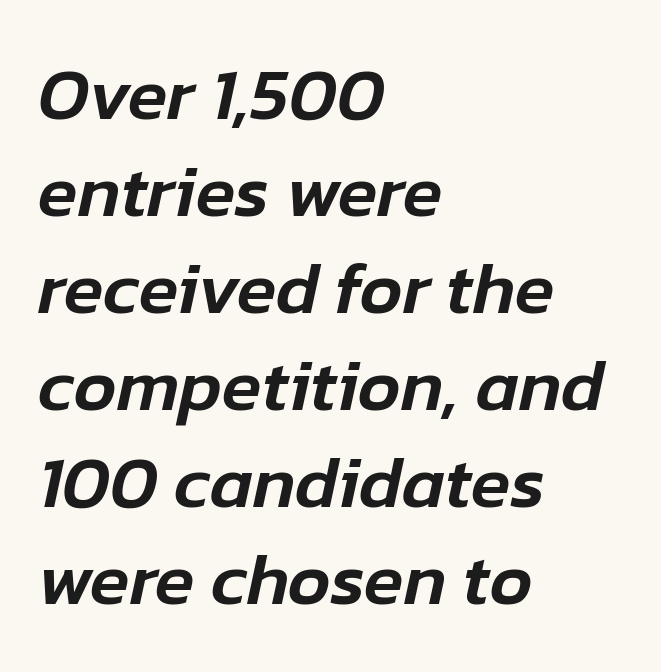
The image shows 73 px text type, italic (leaning right); set left-aligned, normal line spacing (1.33x), normal letter spacing, not underlined; low stroke contrast and a medium x-height.
